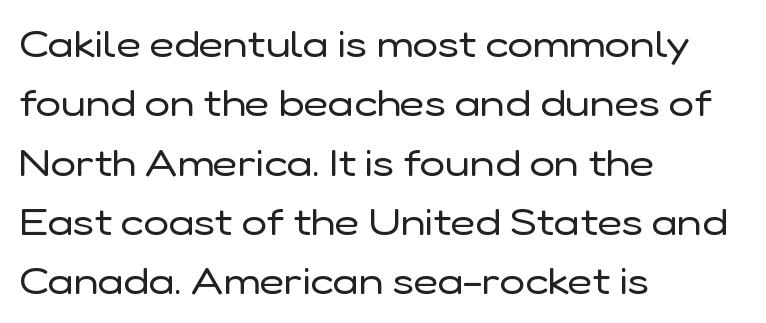
Honestly, the letter spacing is just normal — you wouldn't notice it. Caption: face not bold, strokes unweighted. The letters carry no serifs — their stems end cleanly without finishing strokes. Nope, not italic — everything's standing straight. A bare baseline throughout the passage.
